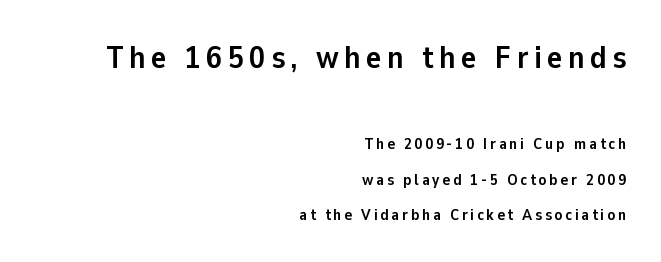
You could not count columns in this text — the font is proportionally spaced. Which of the two is more prominent by size? The first, at the top. The designer dialed line spacing up above the default. Clear beneath every line of the passage. Quick note: not italic, upright.
